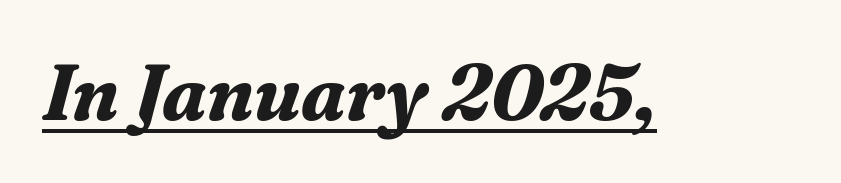
Q: Is the text bold? A: Yes.
Q: Is the text italic (slanted)? A: Yes, it leans right by about 16 degrees.
Q: Is the typeface a serif or a sans-serif typeface? A: Serif.
Q: Is the text underlined? A: Yes.
Q: Is the spacing between letters normal or unusually wide? A: Normal.
Q: Width (condensed, normal, or wide)? A: Normal.
Q: Stroke contrast? A: Medium.
Q: x-height? A: Medium.
Q: Monospaced? A: No.
